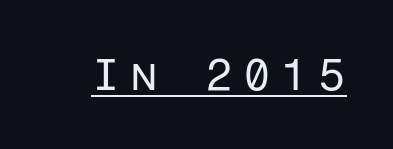
Compared with a typical body face, this is equally light or lighter still. Unlike italic type, these characters show no tilt at all. Someone cranked the tracking dial way up on this one. The characters display no serif detailing; their extremities are plain.
